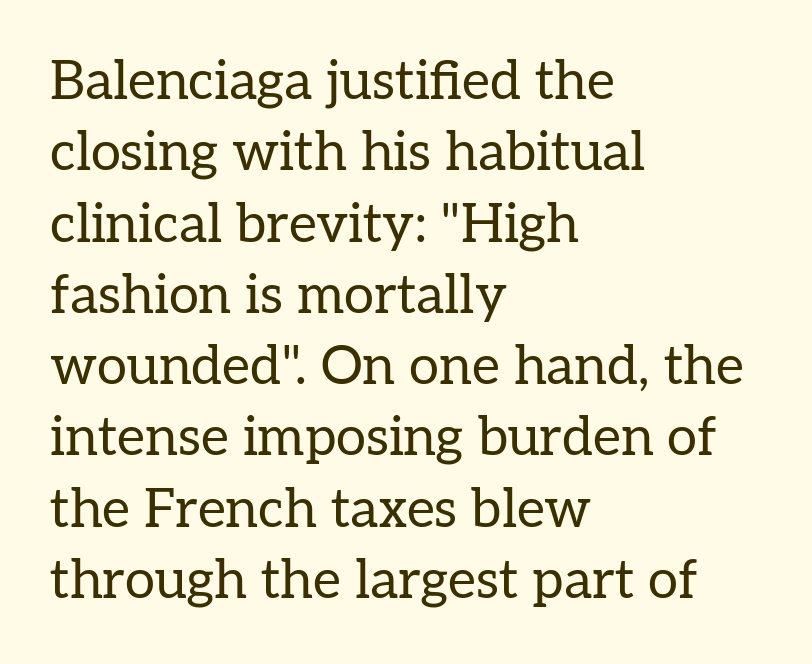
The image shows 54 px regular-weight serif type, upright; set left-aligned, normal line spacing (1.32x), normal letter spacing, not underlined; low stroke contrast and a medium x-height.
